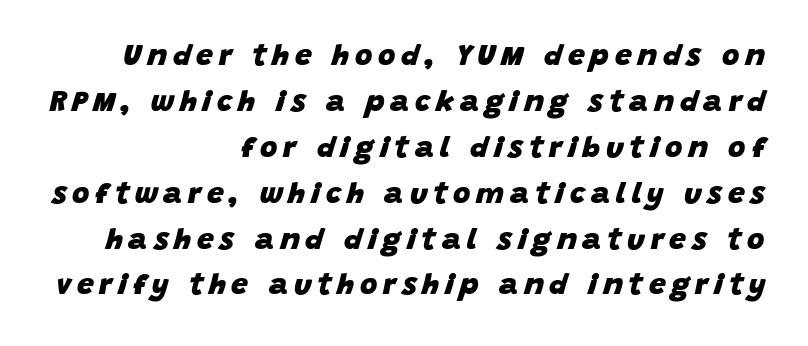
{"italic": "yes", "lean": "right", "slant_degrees": 15, "bold": "yes", "weight": "heavy", "width": "normal", "stroke_contrast": "low", "x_height": "large", "monospaced": "no", "underline": "no", "align": "right", "line_spacing": "normal", "line_spacing_ratio": 1.53, "glyph_px": 30}
